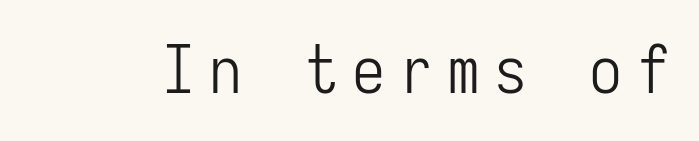
Heaviness? Minimal to ordinary, like unemphasized prose. The text was rendered using a sans face with plain stroke endings. Has an underline been added? It has not. Italic? Not at all — the glyphs are vertical. Monospaced: the letters line up in strict vertical columns.
